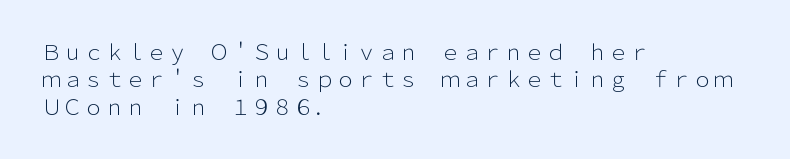
The image shows 21 px text type, upright; set left-aligned, normal line spacing (1.3x), normal letter spacing, not underlined.
